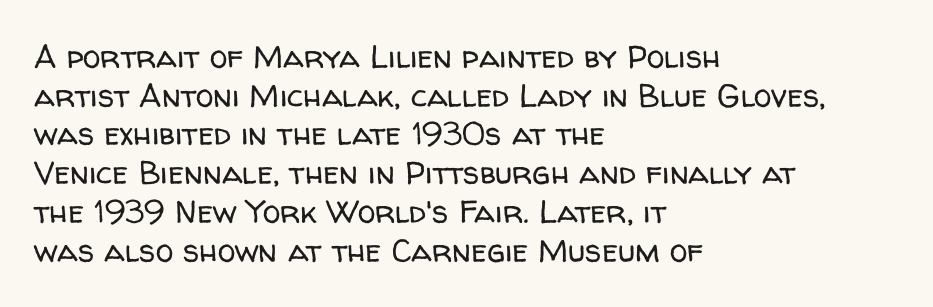
The image shows 32 px regular-weight sans-serif type, upright; set left-aligned, line spacing 1.21x, normal letter spacing, not underlined; low stroke contrast and a medium x-height.
